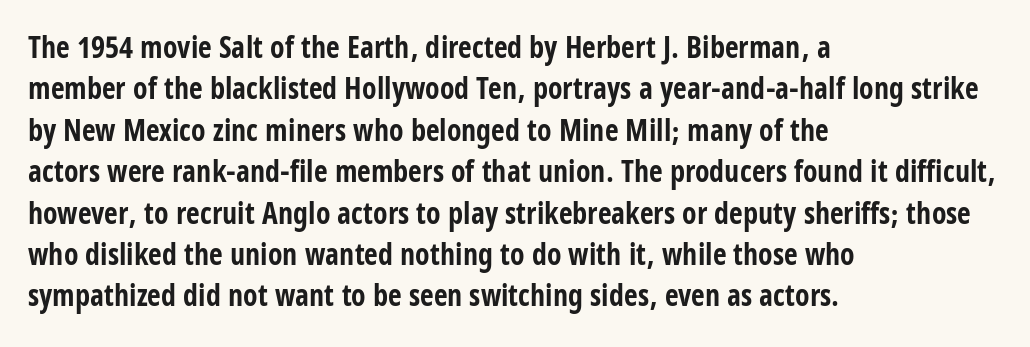
Tall strokes in this sample are plumb rather than angled. The foot of each line stays bare and open. All the whitespace from short lines collects on the right. The font is running at its bold setting. A sans-serif font was chosen for this passage. The face used here is proportionally spaced, like ordinary book or web type.
